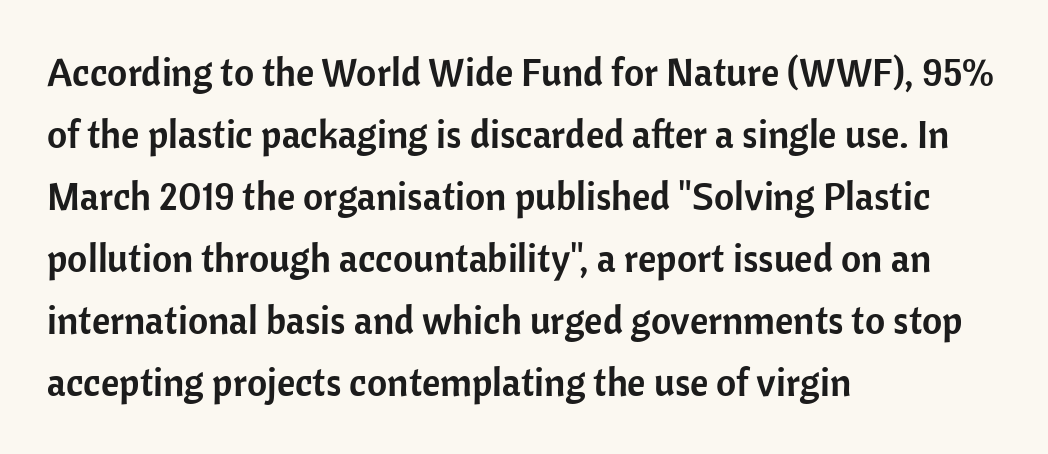
{"serif": "no", "italic": "no", "width": "normal", "stroke_contrast": "low", "x_height": "medium", "monospaced": "no", "underline": "no", "align": "left", "line_spacing": "normal", "line_spacing_ratio": 1.59, "letter_spacing": "normal", "letter_spacing_em": 0.0, "glyph_px": 39}
